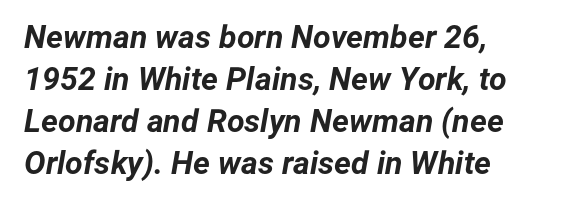
Q: Is the text bold? A: Yes.
Q: Is the text italic (slanted)? A: Yes, it leans right by about 12 degrees.
Q: Is the text underlined? A: No.
Q: Is the spacing between letters normal or unusually wide? A: Normal.
Q: Is the spacing between lines tight, normal or loose? A: Normal.
Q: Width (condensed, normal, or wide)? A: Normal.
Q: Stroke contrast? A: Low.
Q: x-height? A: Medium.
Q: Monospaced? A: No.
